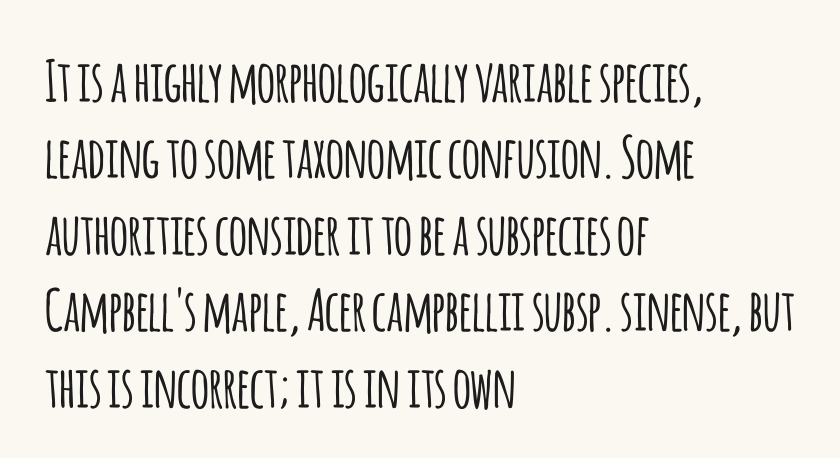
{"serif": "no", "italic": "no", "width": "condensed", "stroke_contrast": "low", "x_height": "large", "monospaced": "no", "underline": "no", "align": "left", "line_spacing": "normal", "line_spacing_ratio": 1.34, "letter_spacing": "normal", "letter_spacing_em": 0.0, "glyph_px": 57}
